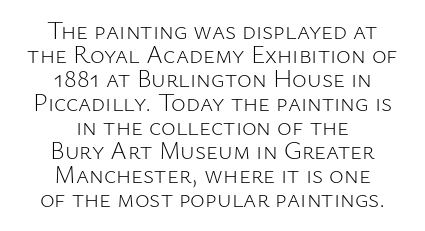
Descenders hang freely into open space. Students, observe: this is what under-led, compact text looks like. Is there any slant? The stems are plumb. The font is comparable to plain body text, perhaps lighter.
